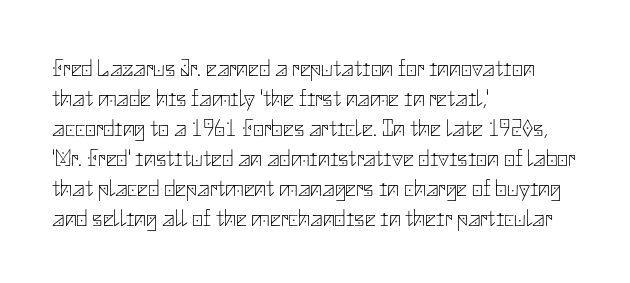
Honestly, there is no underline to notice here at all. The font's upright variant was chosen for this text. Horizontally, the lines are justified to the leading edge only. Bold? No — there's no thickening of the strokes.
